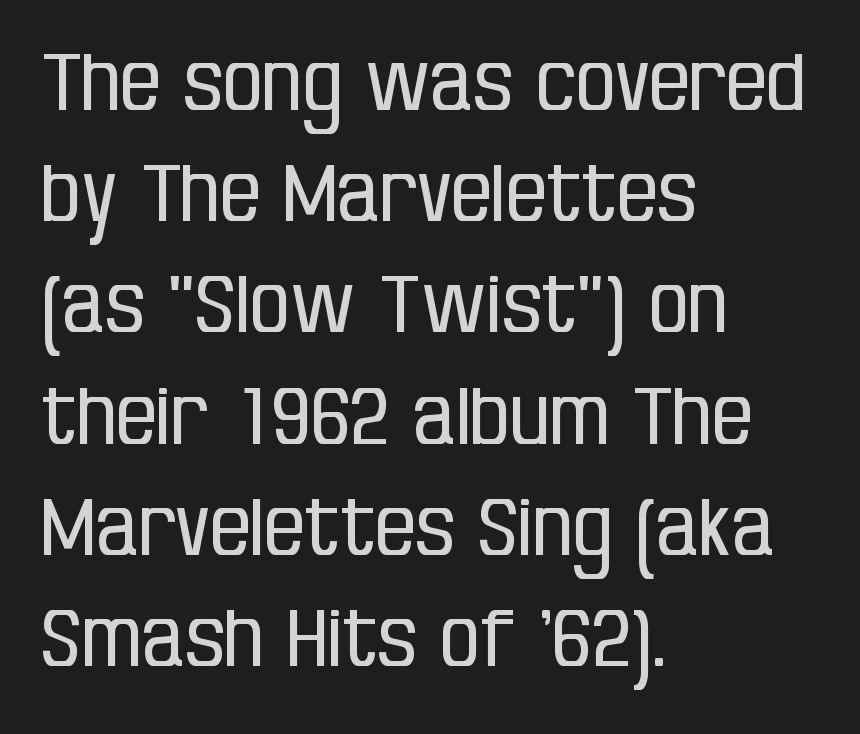
{"serif": "no", "italic": "no", "bold": "no", "weight": "regular", "width": "condensed", "stroke_contrast": "low", "x_height": "large", "monospaced": "no", "underline": "no", "align": "left", "line_spacing": "normal", "line_spacing_ratio": 1.39, "letter_spacing": "normal", "letter_spacing_em": 0.0, "glyph_px": 80}
